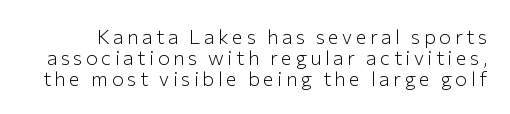
Q: Is the text bold? A: No.
Q: Is the text italic (slanted)? A: No, it is upright.
Q: Is the text underlined? A: No.
Q: Is the spacing between lines tight, normal or loose? A: Tight.
